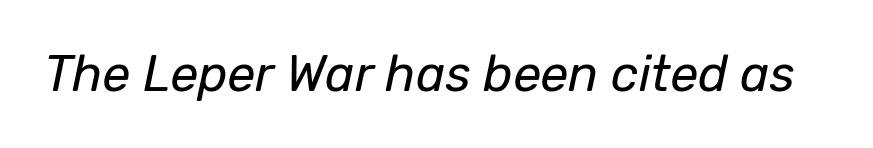
The image shows 50 px regular-weight type, italic (leaning right); set normal letter spacing, not underlined; low stroke contrast and a medium x-height.
